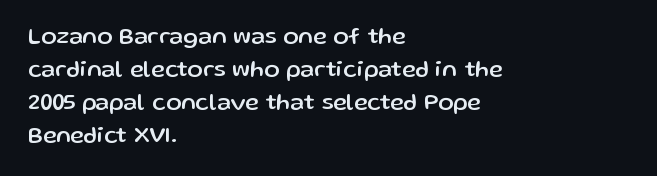
{"italic": "no", "underline": "no", "align": "left", "line_spacing": "normal", "line_spacing_ratio": 1.43, "letter_spacing": "normal", "letter_spacing_em": 0.0, "glyph_px": 23}
